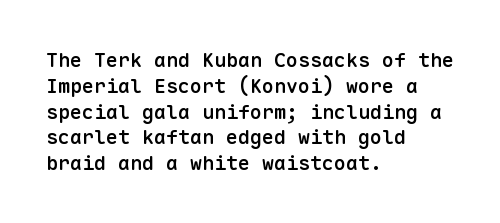
{"italic": "no", "bold": "semi", "underline": "no", "align": "left", "line_spacing": "normal", "line_spacing_ratio": 1.29, "letter_spacing": "normal", "letter_spacing_em": 0.0, "glyph_px": 20}
